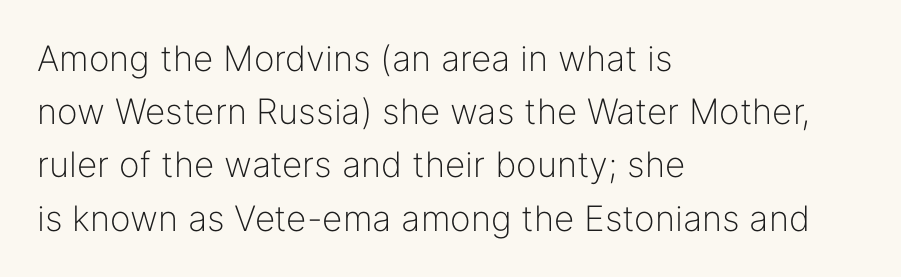
{"serif": "no", "italic": "no", "bold": "no", "weight": "light", "width": "normal", "stroke_contrast": "low", "x_height": "medium", "monospaced": "no", "underline": "no", "align": "left", "line_spacing": "normal", "line_spacing_ratio": 1.52, "letter_spacing": "normal", "letter_spacing_em": 0.0, "glyph_px": 35}
